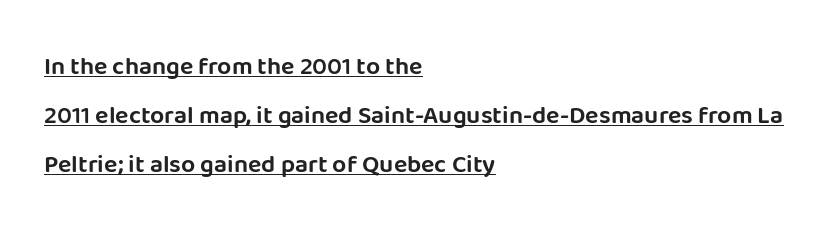
Q: Is the text italic (slanted)? A: No, it is upright.
Q: Is the text underlined? A: Yes.
Q: How is the paragraph aligned? A: Left-aligned.
Q: Is the spacing between letters normal or unusually wide? A: Normal.
Q: Is the spacing between lines tight, normal or loose? A: Loose.
